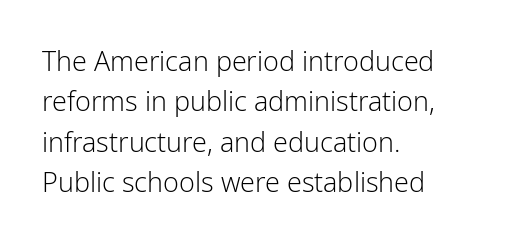
The passage shown stacks its lines at a standard gap. Students, note that the glyphs here touch the page at normal intervals. This reads as an unemphasized weight, regular at the heaviest. Typeset ragged right — the left edge is the straight one. No italicization has been applied; the sample stays upright.
